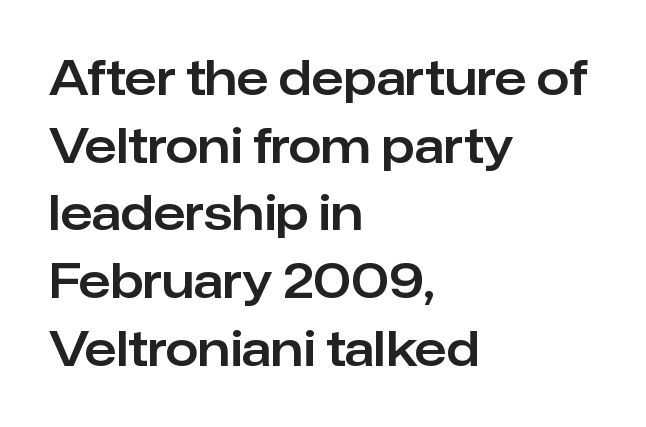
The image shows 47 px sans-serif type, upright; set left-aligned, normal line spacing (1.44x), normal letter spacing, not underlined; low stroke contrast and a medium x-height.
